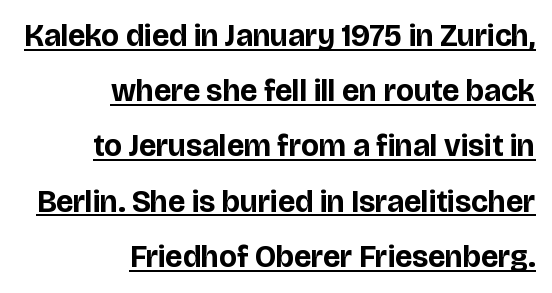
The image shows 31 px bold sans-serif type, upright; set right-aligned, line spacing 1.78x, normal letter spacing, underlined; low stroke contrast and a large x-height.
